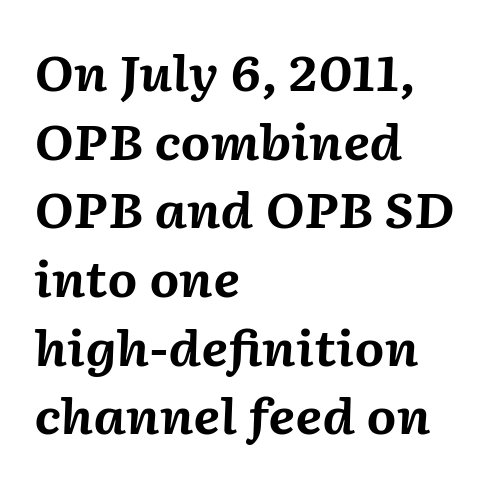
The specimen omits any rule beneath the text block's lines. The font's italic variant was chosen for this text. All the whitespace from short lines collects on the right. In terms of letterspacing, this is plain default setting.
